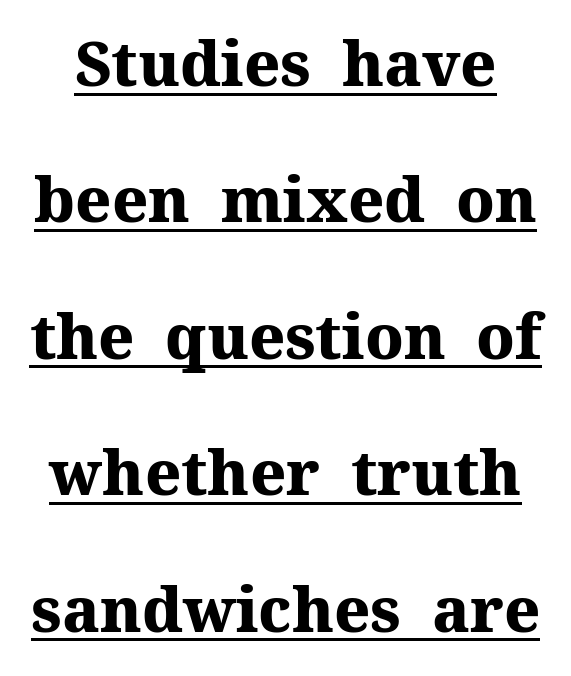
The image shows 62 px heavy serif type, upright; set loose line spacing (2.2x), normal letter spacing, underlined; medium stroke contrast and a medium x-height.
